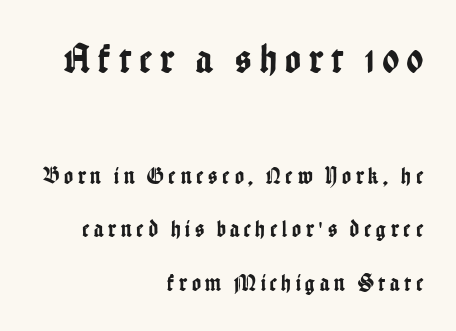
{"serif": "no", "italic": "no", "width": "condensed", "stroke_contrast": "low", "x_height": "medium", "monospaced": "no", "underline": "no", "align": "right", "line_spacing": "loose", "line_spacing_ratio": 2.24, "letter_spacing": "wide", "letter_spacing_em": 0.2, "larger_block": "first", "size_ratio": 1.75, "glyph_px": 42}
